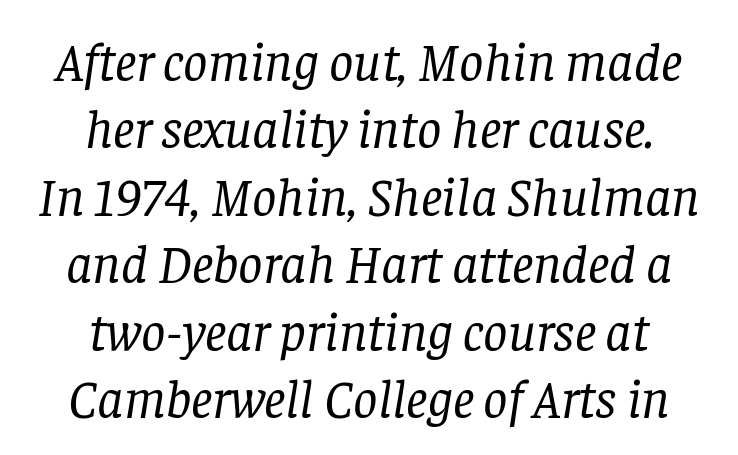
The image shows 54 px regular-weight serif type, italic (leaning right); set centered, normal line spacing (1.25x), normal letter spacing, not underlined; low stroke contrast and a large x-height.
